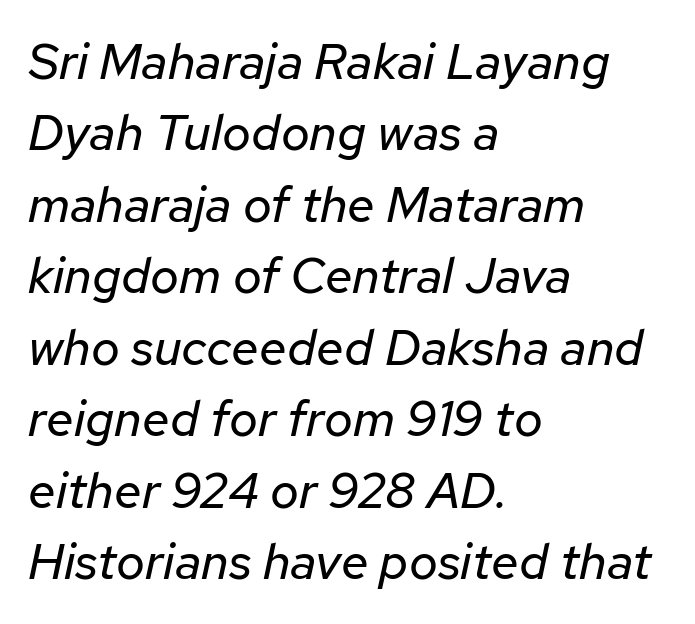
{"italic": "yes", "lean": "right", "slant_degrees": 12, "bold": "no", "weight": "regular", "width": "normal", "stroke_contrast": "low", "x_height": "medium", "monospaced": "no", "underline": "no", "align": "left", "line_spacing": "normal", "line_spacing_ratio": 1.43, "letter_spacing": "normal", "letter_spacing_em": 0.0, "glyph_px": 50}
